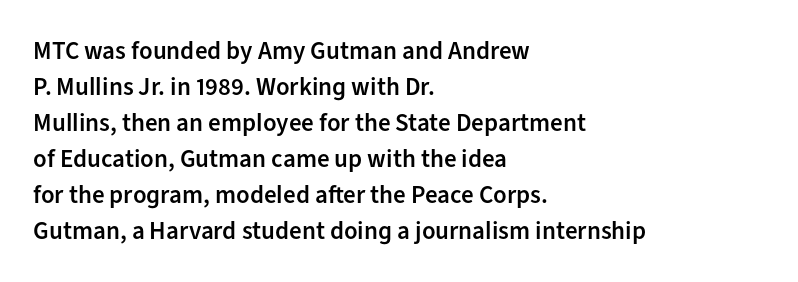
The image shows 25 px text type, upright; set left-aligned, normal line spacing (1.44x), normal letter spacing, not underlined.
